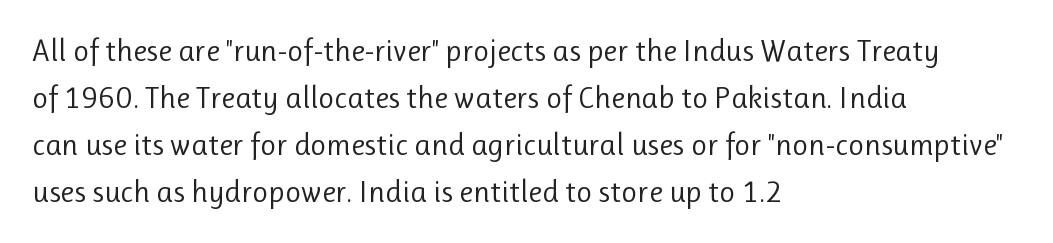
{"serif": "no", "italic": "no", "bold": "no", "weight": "regular", "width": "normal", "stroke_contrast": "low", "x_height": "medium", "monospaced": "no", "underline": "no", "align": "left", "line_spacing": "normal", "line_spacing_ratio": 1.52, "letter_spacing": "normal", "letter_spacing_em": 0.0, "glyph_px": 31}
